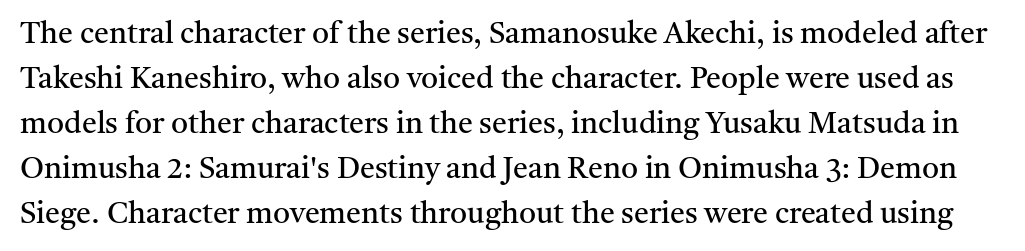
The image shows 30 px regular-weight serif type, upright; set normal line spacing (1.5x), normal letter spacing, not underlined; medium stroke contrast and a medium x-height.
